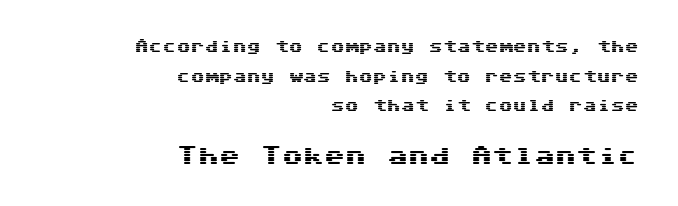
{"italic": "no", "underline": "no", "align": "right", "line_spacing": "loose", "line_spacing_ratio": 2.12, "letter_spacing": "normal", "letter_spacing_em": 0.0, "larger_block": "second", "size_ratio": 1.5, "glyph_px": 21}
